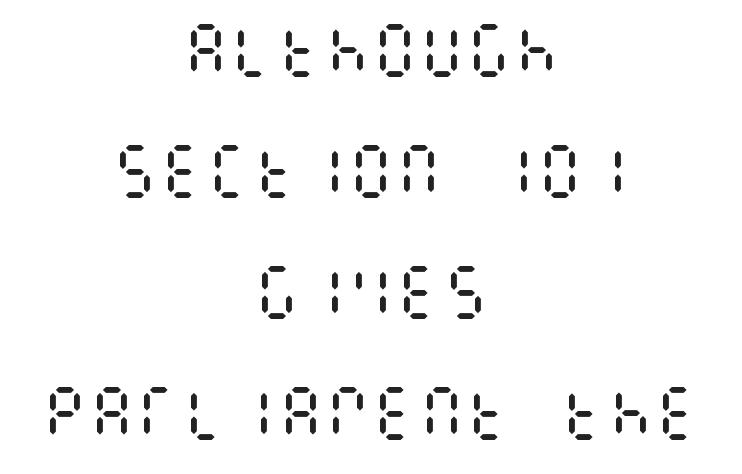
The leading is generous, giving the passage an open texture. Nope, not italic — everything's standing straight. Neither beginnings nor endings align; midpoints do. The strokes are not fattened; the text isn't bold. You could call the tracking neutral — neither tight nor loose.
